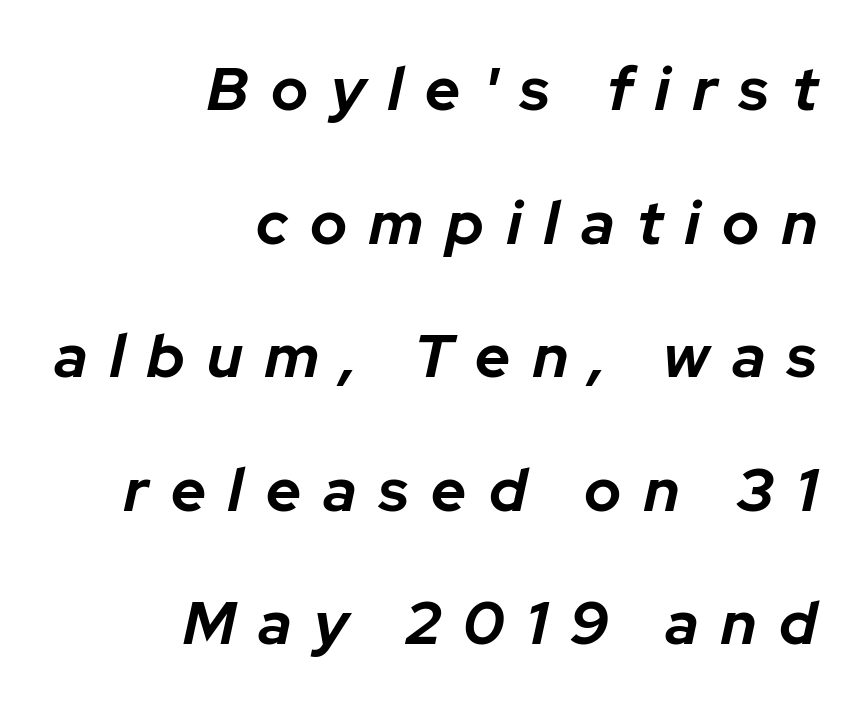
The image shows 61 px bold type, italic (leaning right); set right-aligned, loose line spacing (2.19x), unusually wide letter spacing (+0.37 em), not underlined; low stroke contrast and a medium x-height.
